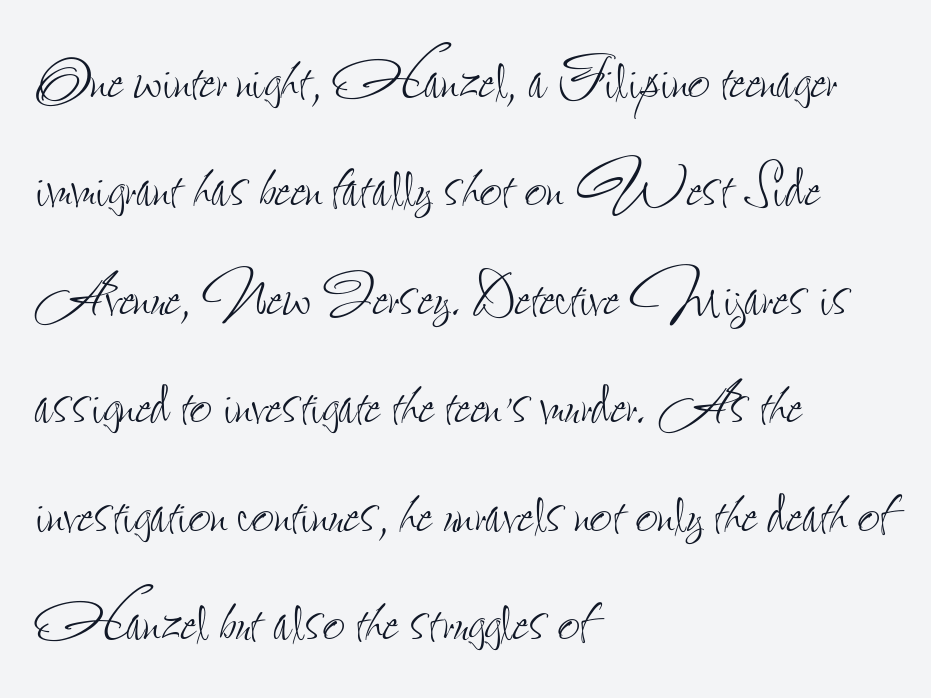
{"bold": "no", "weight": "thin", "width": "condensed", "stroke_contrast": "low", "x_height": "small", "monospaced": "no", "underline": "no", "align": "left", "line_spacing": "normal", "line_spacing_ratio": 1.39, "letter_spacing": "normal", "letter_spacing_em": 0.0, "glyph_px": 78}
